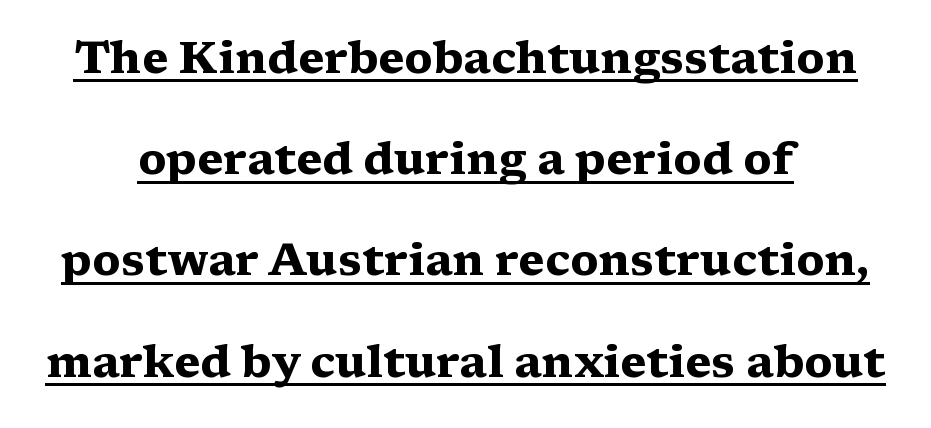
{"serif": "yes", "italic": "no", "bold": "yes", "weight": "heavy", "width": "wide", "stroke_contrast": "medium", "x_height": "medium", "monospaced": "no", "underline": "yes", "align": "center", "line_spacing": "loose", "line_spacing_ratio": 2.25, "letter_spacing": "normal", "letter_spacing_em": 0.0, "glyph_px": 45}
